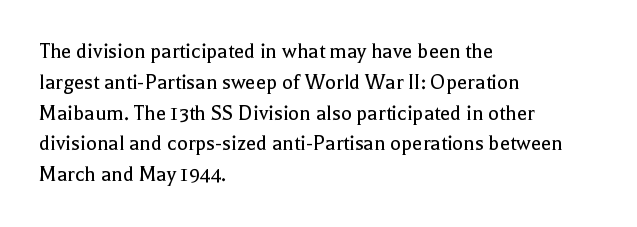
{"italic": "no", "bold": "no", "underline": "no", "align": "left", "line_spacing": "normal", "line_spacing_ratio": 1.34, "letter_spacing": "normal", "letter_spacing_em": 0.0, "glyph_px": 23}
